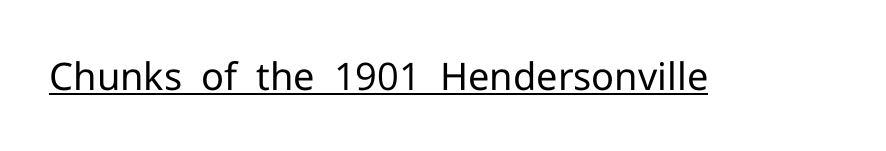
Check the space under the baseline: a stroke is drawn there. The face used here is proportionally spaced, like ordinary book or web type. The specimen reads as upright at a glance. The font is comparable to plain body text, perhaps lighter. The passage shown has conventional tracking throughout. Look at the bottom of the vertical strokes: they stop flat, with no serifs.
